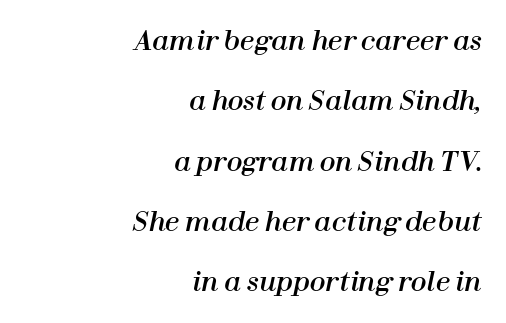
Q: Is the text italic (slanted)? A: Yes, it leans right by about 12 degrees.
Q: Is the text underlined? A: No.
Q: How is the paragraph aligned? A: Right-aligned.
Q: Is the spacing between letters normal or unusually wide? A: Normal.
Q: Is the spacing between lines tight, normal or loose? A: Loose.
